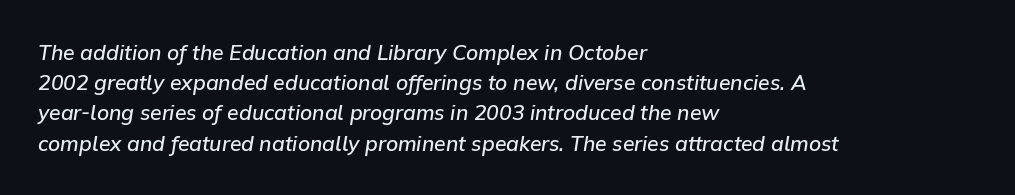
{"italic": "yes", "lean": "right", "slant_degrees": 9, "bold": "semi", "underline": "no", "align": "left", "line_spacing": "normal", "line_spacing_ratio": 1.44, "letter_spacing": "normal", "letter_spacing_em": 0.0, "glyph_px": 21}
